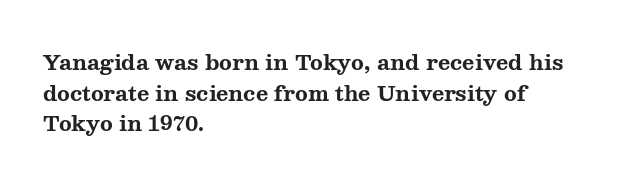
Glyph-to-glyph distance matches everyday printed text. If you drew a line through each stem, it would be perfectly vertical. Horizontal bands of white between lines are of average thickness. Type without underlining. The glyphs have the mass of a bold cut.
